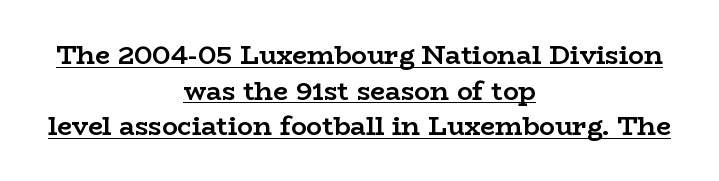
{"italic": "no", "bold": "yes", "underline": "yes", "align": "center", "line_spacing": "normal", "line_spacing_ratio": 1.37, "letter_spacing": "normal", "letter_spacing_em": 0.0, "glyph_px": 26}
